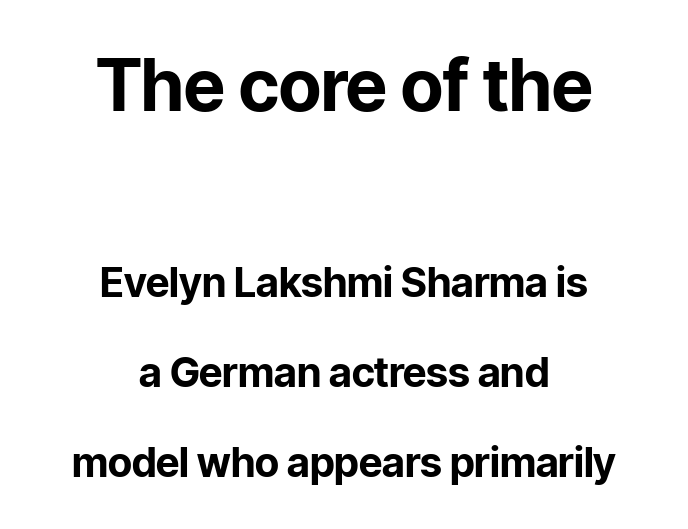
The image shows 72 px bold sans-serif type, upright; set centered, loose line spacing (2.2x), normal letter spacing, not underlined; the first (top) block is 1.76x larger; low stroke contrast and a medium x-height.
